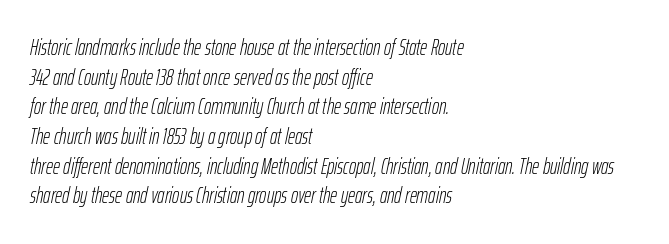
The image shows 22 px text type, italic (leaning right); set left-aligned, normal line spacing (1.35x), normal letter spacing, not underlined.
